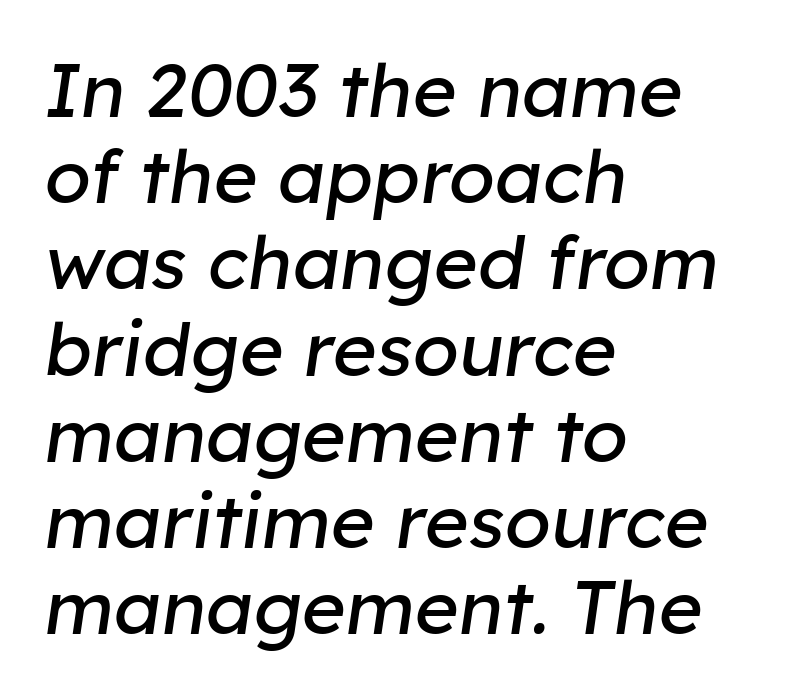
The image shows 75 px regular-weight type, italic (leaning right); set left-aligned, tight line spacing (1.15x), normal letter spacing, not underlined; low stroke contrast and a medium x-height.
